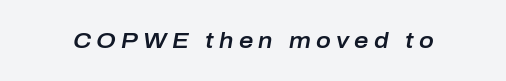
Descenders are the only things crossing below the line. The face used here has a pronounced slope to its letters. Between one letter and the next there's a generous, obvious gap.
